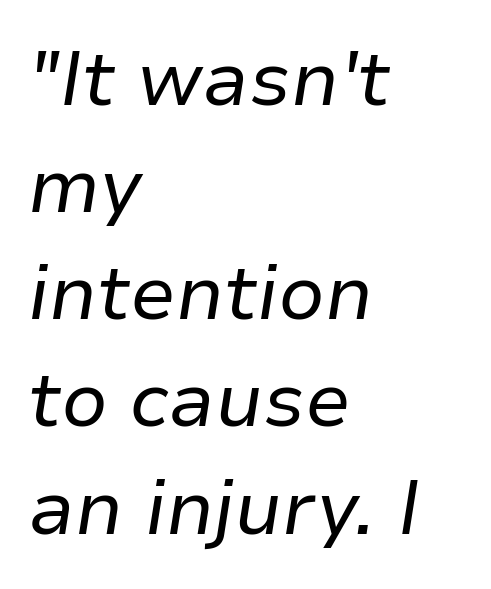
The strokes are not fattened; the text isn't bold. These lines were composed using italics. Descenders are the only things crossing below the line. The setting favours the left margin, as ordinary paragraphs usually do. Spacing between characters is what you'd get straight out of the box.
